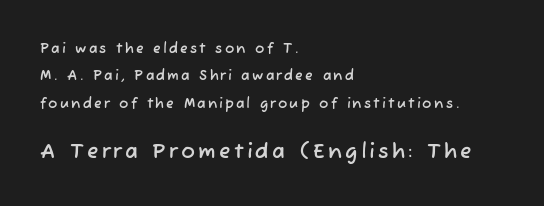
{"underline": "no", "align": "left", "line_spacing": "loose", "line_spacing_ratio": 1.95, "larger_block": "second", "size_ratio": 1.5, "glyph_px": 21}
